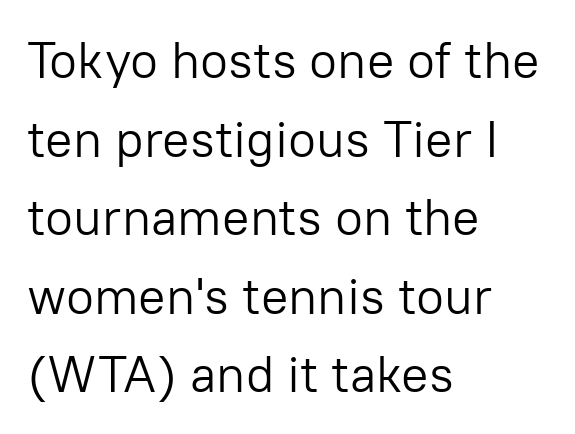
Horizontal alignment here is leftward, the default for most running prose. The words here are not underlined. The rows are spaced the way most documents space them. No letter is thick-stroked: the sample isn't bold. In terms of letterform style, serifs are entirely absent. Vertical strokes here are truly vertical.
